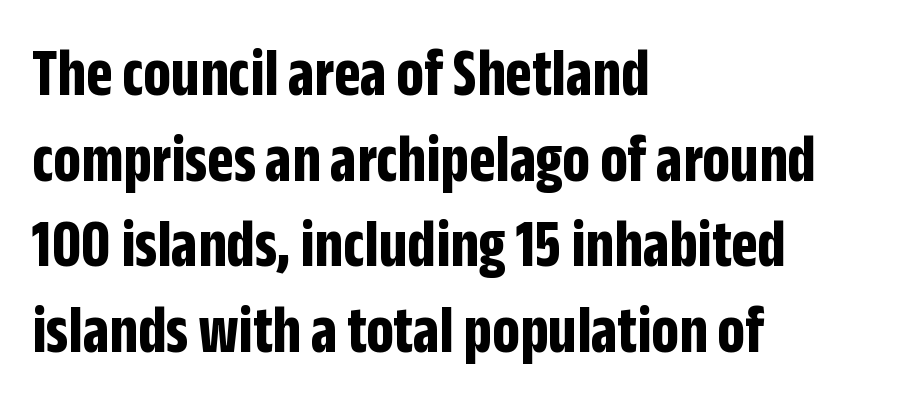
Does the lettering tilt? It doesn't — this is upright. Strokes here are thick enough to call this a true bold. This rendering employs a face without finishing strokes, i.e., a sans-serif. Which margin do the lines hug? The left one — the right edge is uneven. Standard letterfit; no display-style spreading of the glyphs. The gap between lines stays unmarked.
